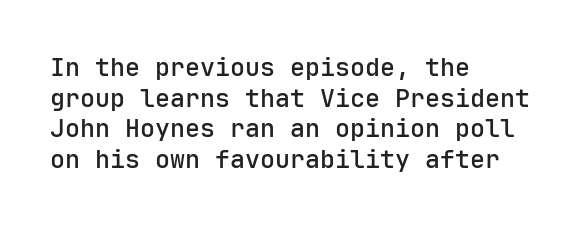
Q: Is the text bold? A: Semi-bold.
Q: Is the text italic (slanted)? A: No, it is upright.
Q: Is the text underlined? A: No.
Q: How is the paragraph aligned? A: Left-aligned.
Q: Is the spacing between letters normal or unusually wide? A: Normal.
